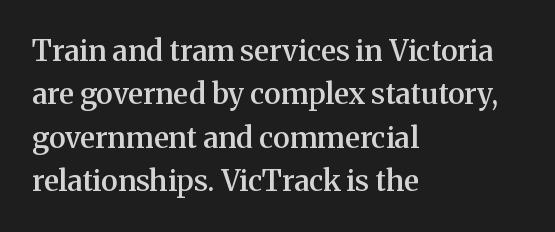
Q: Is the text bold? A: Semi-bold.
Q: Is the text italic (slanted)? A: No, it is upright.
Q: Is the typeface a serif or a sans-serif typeface? A: Serif.
Q: Is the text underlined? A: No.
Q: How is the paragraph aligned? A: Left-aligned.
Q: Is the spacing between letters normal or unusually wide? A: Normal.
Q: Is the spacing between lines tight, normal or loose? A: Normal.
Q: Width (condensed, normal, or wide)? A: Normal.
Q: Stroke contrast? A: Medium.
Q: x-height? A: Medium.
Q: Monospaced? A: No.
